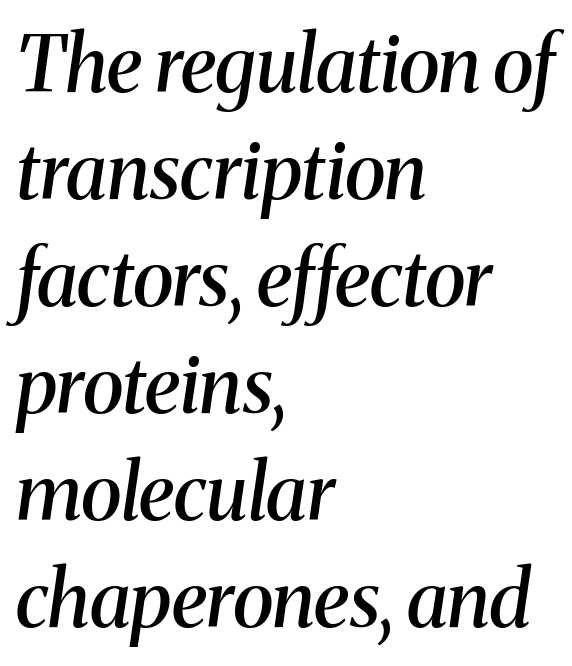
{"serif": "yes", "italic": "yes", "lean": "right", "slant_degrees": 8, "bold": "semi", "weight": "semibold", "width": "normal", "stroke_contrast": "medium", "x_height": "medium", "monospaced": "no", "underline": "no", "align": "left", "line_spacing": "normal", "line_spacing_ratio": 1.39, "letter_spacing": "normal", "letter_spacing_em": 0.0, "glyph_px": 77}
